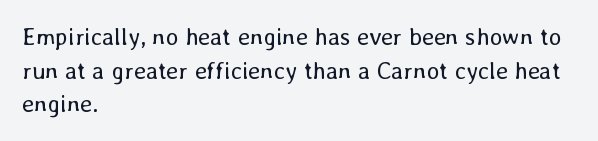
Does the copy run flush right? No — it runs flush left. Does extra space separate the letters? No, they use regular spacing. The letters look calm and open, with moderate or lighter stems. Beneath every word, the page is bare. Normally led — the rows are evenly, conventionally spaced.
